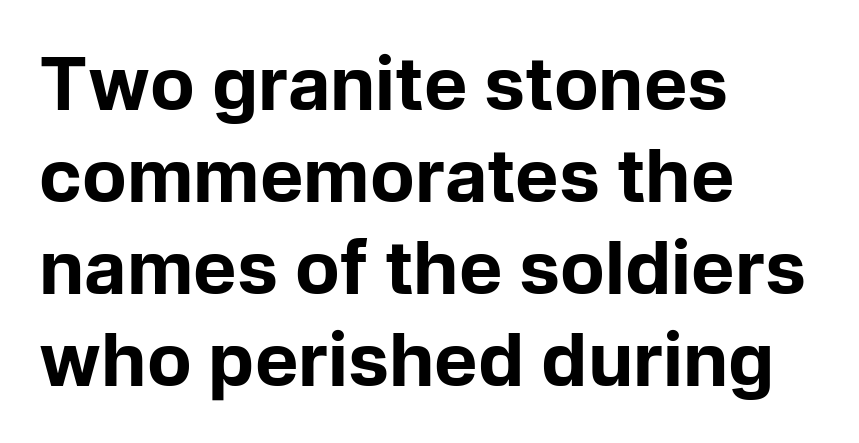
Every stem runs plumb, perpendicular to the baseline. Looks like regular typesetting: each glyph gets only the width it needs. One glance says typical: line gaps are just what's usual. As a designer I'd log this as weight 700, bold. The face used here is rendered with its standard letterfit.
